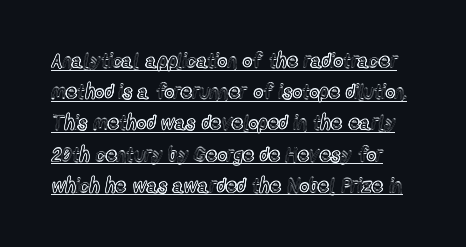
{"underline": "yes", "line_spacing": "normal", "line_spacing_ratio": 1.56, "letter_spacing": "normal", "letter_spacing_em": 0.0, "glyph_px": 20}
